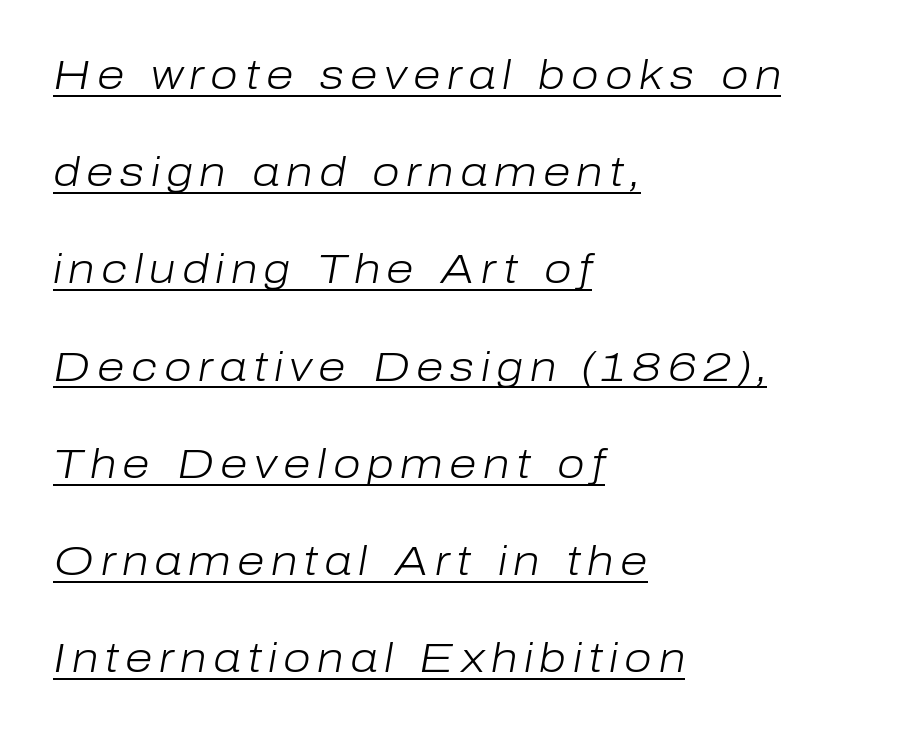
Q: Is the text bold? A: No.
Q: Is the text italic (slanted)? A: Yes, it leans right by about 10 degrees.
Q: Is the text underlined? A: Yes.
Q: How is the paragraph aligned? A: Left-aligned.
Q: Is the spacing between lines tight, normal or loose? A: Loose.
Q: Width (condensed, normal, or wide)? A: Normal.
Q: Stroke contrast? A: Low.
Q: x-height? A: Medium.
Q: Monospaced? A: No.
